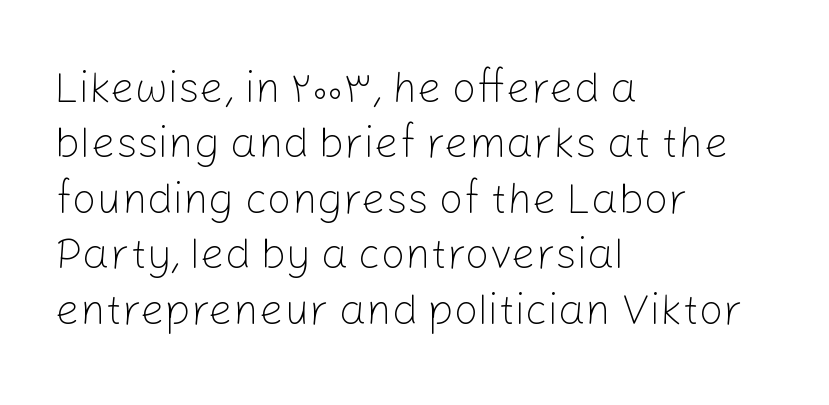
{"serif": "no", "italic": "no", "bold": "no", "weight": "light", "width": "normal", "stroke_contrast": "low", "x_height": "medium", "monospaced": "no", "underline": "no", "align": "left", "line_spacing": "normal", "line_spacing_ratio": 1.29, "letter_spacing": "normal", "letter_spacing_em": 0.0, "glyph_px": 43}
